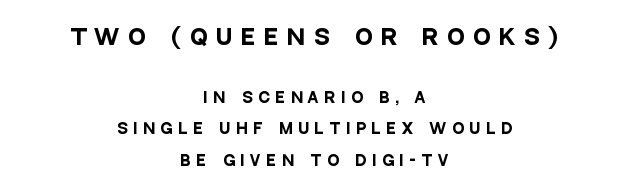
The image shows 21 px bold type, upright; set centered, loose line spacing (2.24x), unusually wide letter spacing (+0.44 em), not underlined; the first (top) block is 1.5x larger.
